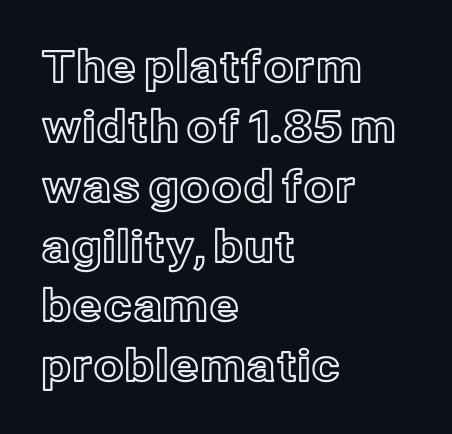
{"italic": "no", "width": "normal", "x_height": "medium", "monospaced": "no", "underline": "no", "align": "left", "line_spacing": "normal", "line_spacing_ratio": 1.36, "letter_spacing": "normal", "letter_spacing_em": 0.0, "glyph_px": 44}
